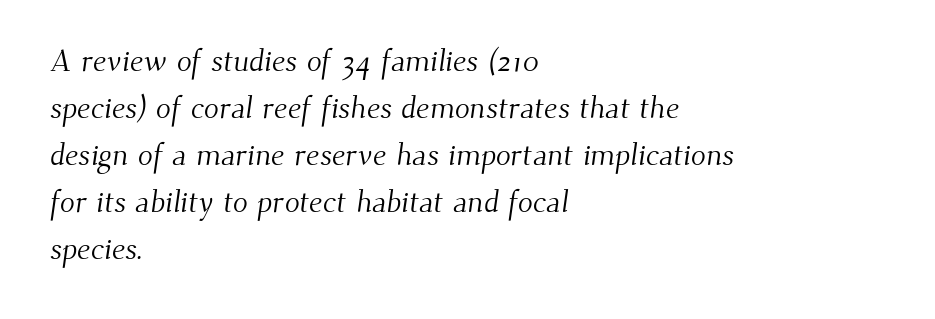
Q: Is the text bold? A: No.
Q: Is the typeface a serif or a sans-serif typeface? A: Serif.
Q: Is the text underlined? A: No.
Q: How is the paragraph aligned? A: Left-aligned.
Q: Is the spacing between letters normal or unusually wide? A: Normal.
Q: Is the spacing between lines tight, normal or loose? A: Normal.
Q: Width (condensed, normal, or wide)? A: Normal.
Q: Stroke contrast? A: Medium.
Q: x-height? A: Small.
Q: Monospaced? A: No.
